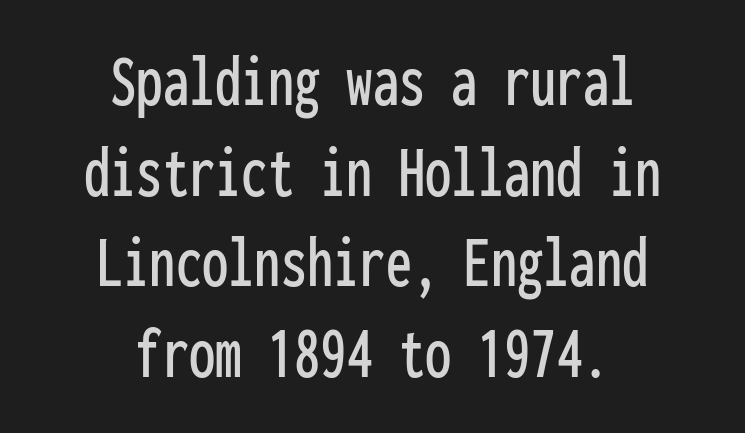
{"serif": "no", "italic": "no", "width": "condensed", "stroke_contrast": "low", "x_height": "medium", "monospaced": "yes", "underline": "no", "align": "center", "line_spacing_ratio": 1.21, "letter_spacing": "normal", "letter_spacing_em": 0.0, "glyph_px": 75}
